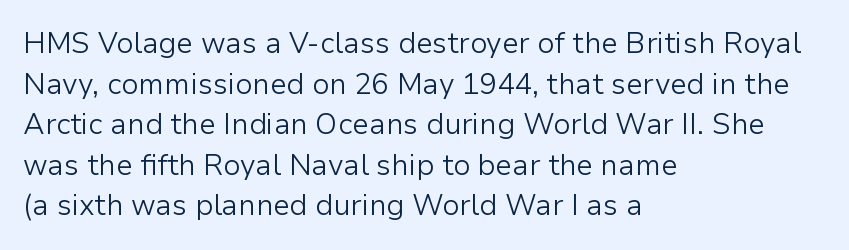
Left-aligned paragraph, ragged on the right. In terms of letterform style, serifs are entirely absent. The font is comparable to plain body text, perhaps lighter. Do the letters lean? They stand straight. Here the designer chose a conventional face with non-uniform glyph widths. A clean baseline with only descenders dipping below it.
